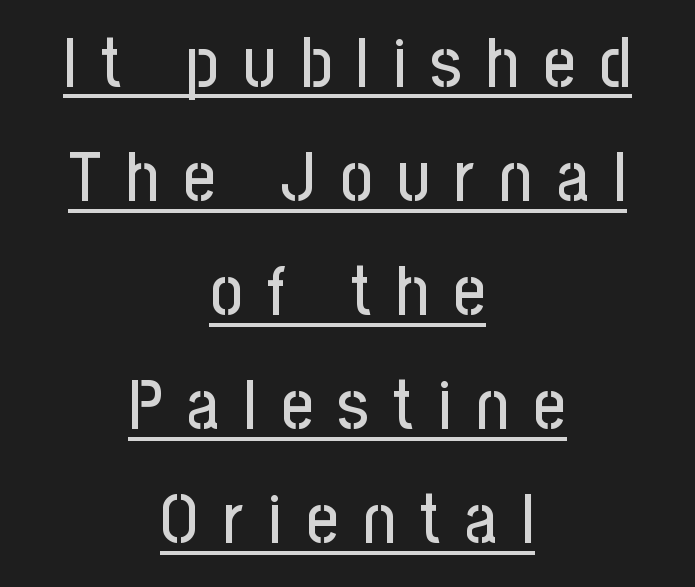
Q: Is the text italic (slanted)? A: No, it is upright.
Q: Is the typeface a serif or a sans-serif typeface? A: Sans-serif.
Q: Is the text underlined? A: Yes.
Q: How is the paragraph aligned? A: Centered.
Q: Is the spacing between letters normal or unusually wide? A: Unusually wide.
Q: Is the spacing between lines tight, normal or loose? A: Normal.
Q: Width (condensed, normal, or wide)? A: Condensed.
Q: Stroke contrast? A: Low.
Q: x-height? A: Medium.
Q: Monospaced? A: No.
